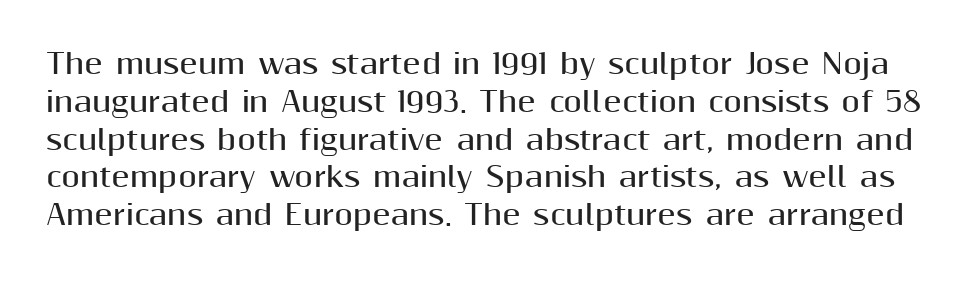
Q: Is the text bold? A: Yes.
Q: Is the text italic (slanted)? A: No, it is upright.
Q: Is the text underlined? A: No.
Q: Is the spacing between letters normal or unusually wide? A: Normal.
Q: Is the spacing between lines tight, normal or loose? A: Normal.
